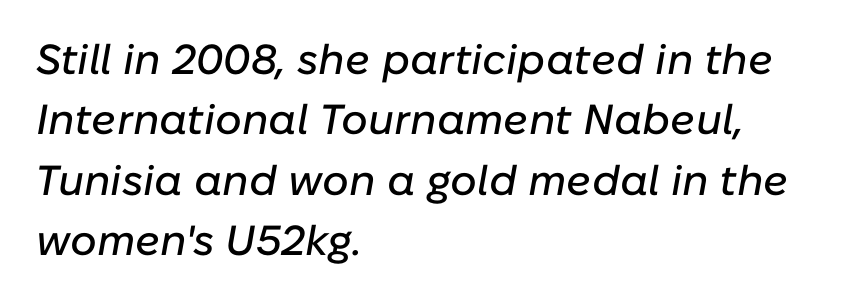
Varying glyph widths throughout — classic text-font behaviour. The specimen reads as italic at a glance. Summary of vertical rhythm: regular, with standard interline spacing. Line starts are locked; line ends wander. Glyph-to-glyph distance matches everyday printed text. Lines of text with bare space underneath.
